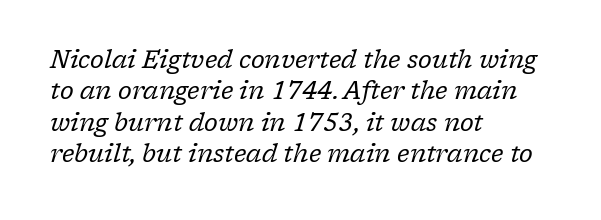
Leading: standard. The baseline area is clear. Nobody touched the tracking dial on this one. Compared with a typical body face, this is equally light or lighter still.
